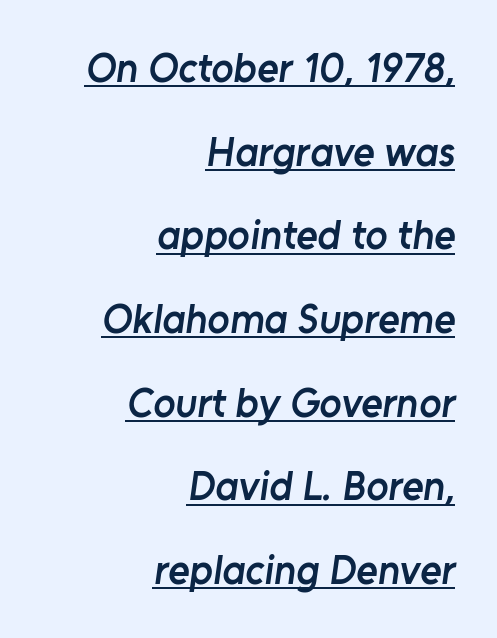
{"serif": "no", "bold": "semi", "weight": "semibold", "width": "normal", "stroke_contrast": "low", "x_height": "medium", "monospaced": "no", "underline": "yes", "align": "right", "line_spacing": "loose", "line_spacing_ratio": 2.04, "letter_spacing": "normal", "letter_spacing_em": 0.0, "glyph_px": 41}
